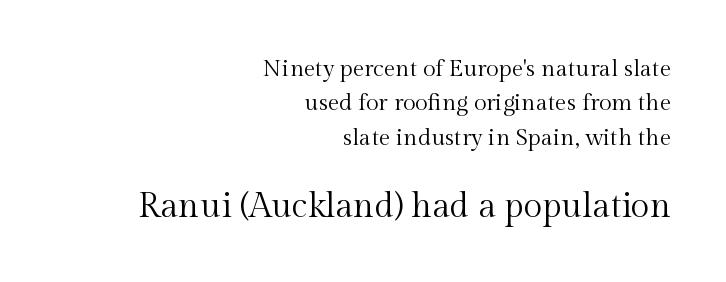
The face used here is seriffed, in the tradition of book romans. The setting favours the right margin, as signatures and pull-quotes sometimes do. A typesetter would call this leading conventional body-copy spacing. Notice how the stems are strictly vertical — no italics here.
